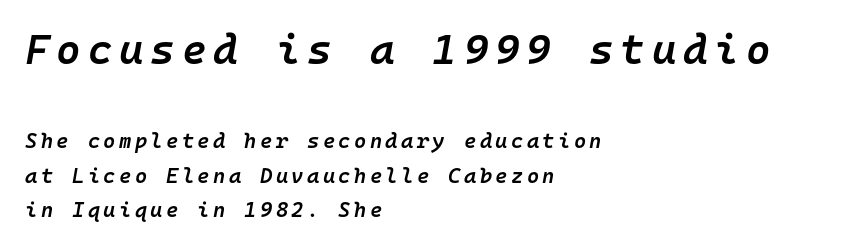
The image shows 42 px semibold type, italic (leaning right), monospaced; set left-aligned, normal line spacing (1.65x), not underlined; the first (top) block is 2.0x larger; low stroke contrast and a medium x-height.
